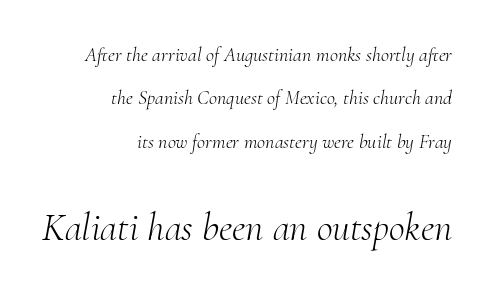
The image shows 39 px light serif type, italic (leaning right); set right-aligned, loose line spacing (2.17x), normal letter spacing, not underlined; the second (bottom) block is 1.95x larger; medium stroke contrast and a small x-height.
